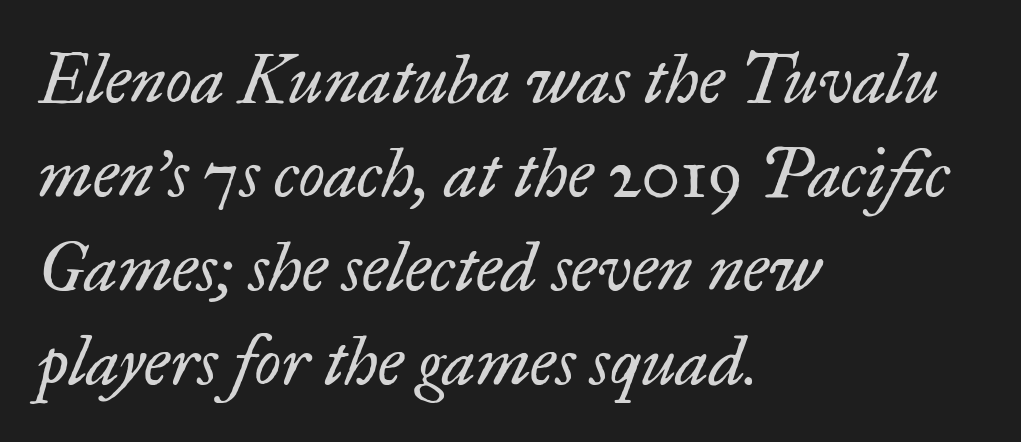
The image shows 68 px regular-weight serif type, italic (leaning right); set left-aligned, normal line spacing (1.38x), normal letter spacing, not underlined; low stroke contrast and a small x-height.
